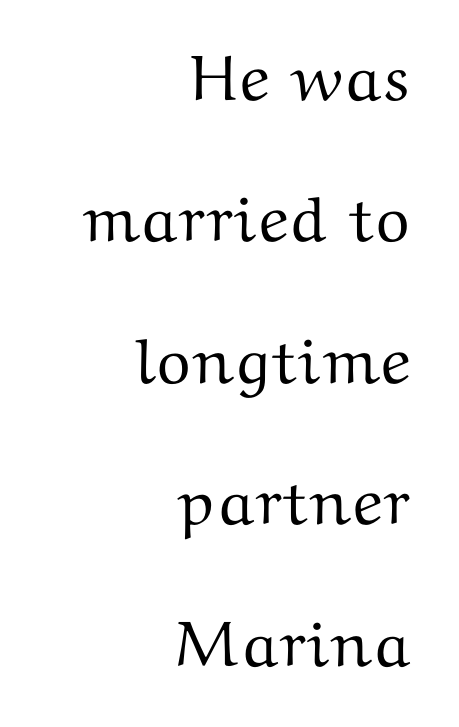
{"serif": "yes", "italic": "no", "width": "wide", "stroke_contrast": "medium", "x_height": "medium", "monospaced": "no", "underline": "no", "align": "right", "line_spacing": "loose", "line_spacing_ratio": 2.21, "letter_spacing": "normal", "letter_spacing_em": 0.0, "glyph_px": 64}
